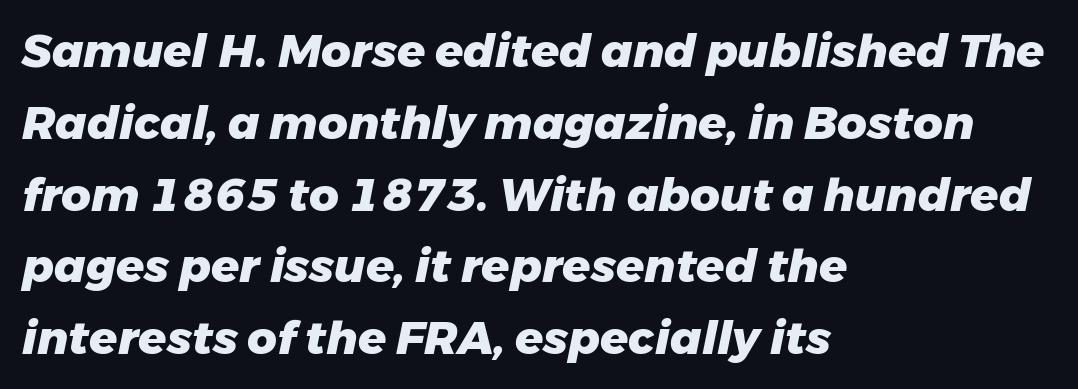
{"italic": "yes", "lean": "right", "slant_degrees": 11, "bold": "yes", "weight": "heavy", "width": "normal", "stroke_contrast": "low", "x_height": "medium", "monospaced": "no", "underline": "no", "align": "left", "line_spacing": "normal", "line_spacing_ratio": 1.56, "letter_spacing": "normal", "letter_spacing_em": 0.0, "glyph_px": 46}
